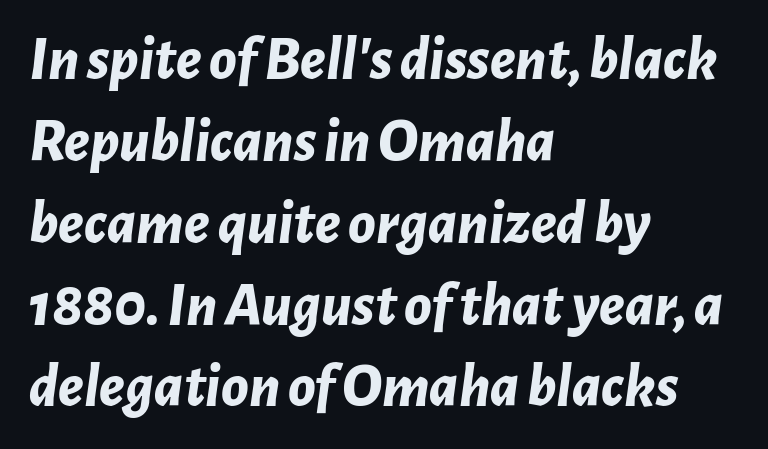
The image shows 62 px bold type, italic (leaning right); set left-aligned, normal line spacing (1.32x), normal letter spacing, not underlined; low stroke contrast and a medium x-height.
